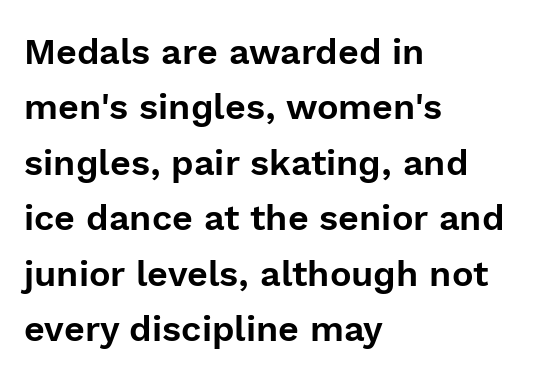
If you measured baseline to baseline, you'd find a middling distance. Spacing between characters is what you'd get straight out of the box. This sample uses an upright cut, with every glyph sitting square on the baseline. Quick note: underline off.
